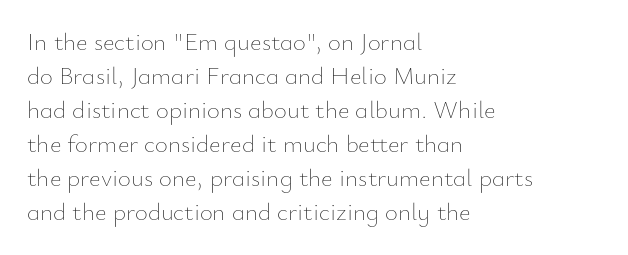
A normal amount of white space separates one row of letters from the next. Honestly, the letter spacing is just normal — you wouldn't notice it. The font's upright variant was chosen for this text. Is this a heavy cut? Hardly; it is regular or lighter. Caption: multi-line text, flush left, ragged right.
